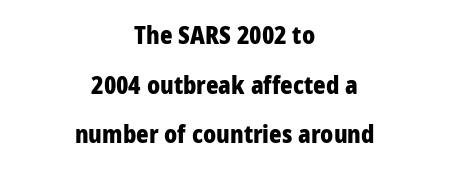
Line spacing here is loose. Centered paragraph, ragged on both sides. What stands out about the letter spacing? Nothing — it is the standard amount. The strip under each line holds only bare page. This is heavy type, rendered in bold. Ordinary non-slanted type is in use.
